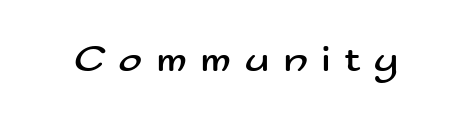
{"serif": "no", "italic": "no", "bold": "no", "weight": "regular", "width": "wide", "stroke_contrast": "medium", "x_height": "small", "monospaced": "no", "underline": "no", "letter_spacing": "wide", "letter_spacing_em": 0.31, "glyph_px": 41}
